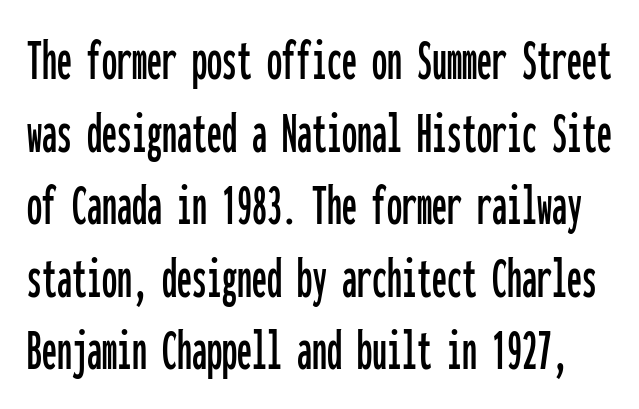
Italic? Not at all — the glyphs are vertical. Characters follow at the spacing the type designer built in. Are there feet on the stems? There aren't — it's a sans. Spacing verdict: monospaced, one width for all characters.
